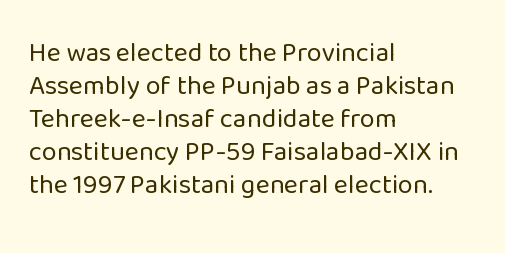
Q: Is the text bold? A: No.
Q: Is the text italic (slanted)? A: No, it is upright.
Q: Is the text underlined? A: No.
Q: How is the paragraph aligned? A: Left-aligned.
Q: Is the spacing between letters normal or unusually wide? A: Normal.
